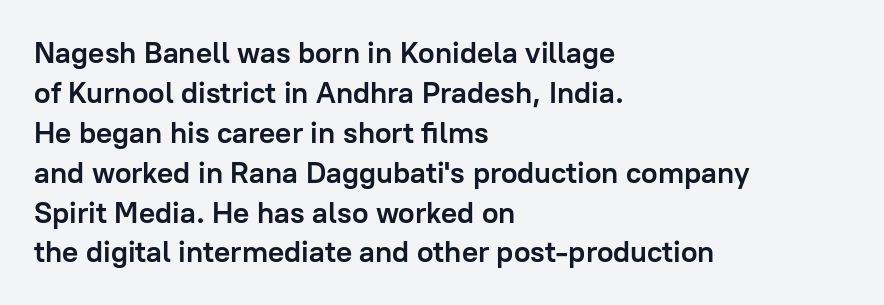
The image shows 30 px semibold sans-serif type, upright; set left-aligned, normal line spacing (1.33x), normal letter spacing, not underlined; low stroke contrast and a medium x-height.
